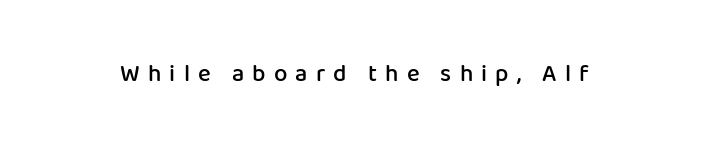
Q: Is the text bold? A: Semi-bold.
Q: Is the text italic (slanted)? A: No, it is upright.
Q: Is the text underlined? A: No.
Q: Is the spacing between letters normal or unusually wide? A: Unusually wide.
